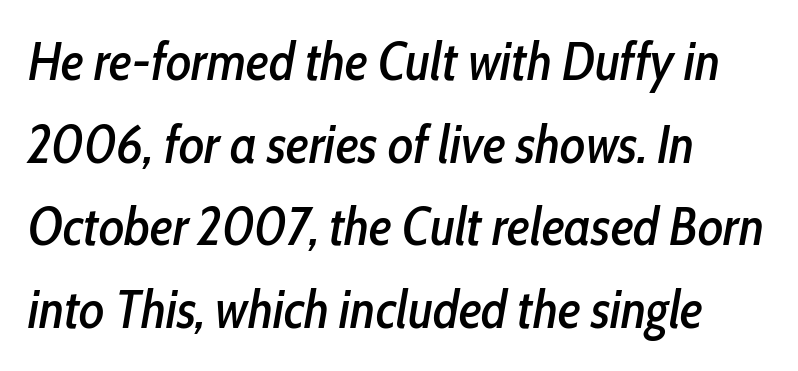
Looks like regular typesetting: each glyph gets only the width it needs. Observe the ordinary spacing: letters are neighbours, not strangers. Vertical spacing — default. Every character sits at an angle, as italics do.
